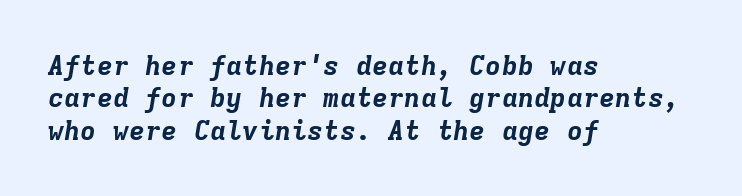
{"italic": "yes", "lean": "right", "slant_degrees": 9, "bold": "yes", "underline": "no", "align": "left", "line_spacing_ratio": 1.2, "letter_spacing": "normal", "letter_spacing_em": 0.0, "glyph_px": 27}
